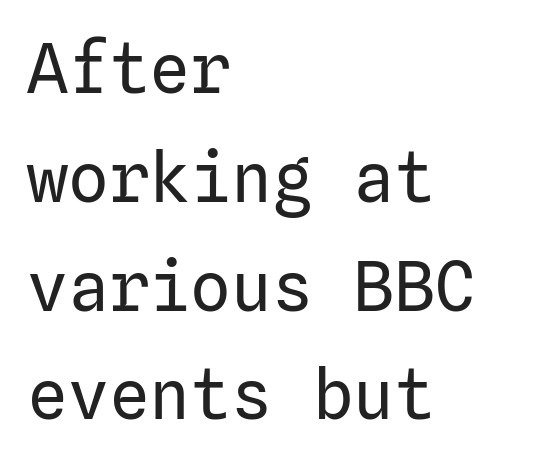
The image shows 68 px regular-weight sans-serif type, upright; set left-aligned, normal line spacing (1.6x), normal letter spacing, not underlined; low stroke contrast and a medium x-height.
